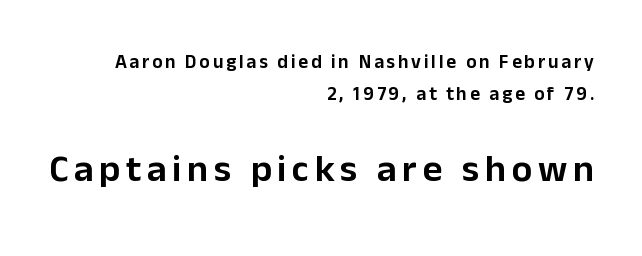
The image shows 38 px sans-serif type, upright; set right-aligned, normal line spacing (1.67x), not underlined; the second (bottom) block is 2.0x larger; low stroke contrast and a medium x-height.
